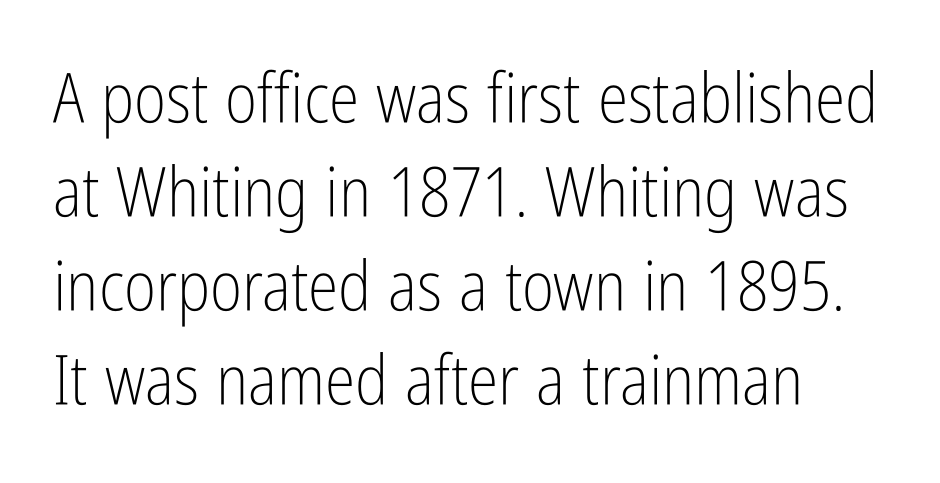
Q: Is the text bold? A: No.
Q: Is the text italic (slanted)? A: No, it is upright.
Q: Is the typeface a serif or a sans-serif typeface? A: Sans-serif.
Q: Is the text underlined? A: No.
Q: Is the spacing between letters normal or unusually wide? A: Normal.
Q: Is the spacing between lines tight, normal or loose? A: Normal.
Q: Width (condensed, normal, or wide)? A: Condensed.
Q: Stroke contrast? A: Low.
Q: x-height? A: Medium.
Q: Monospaced? A: No.
